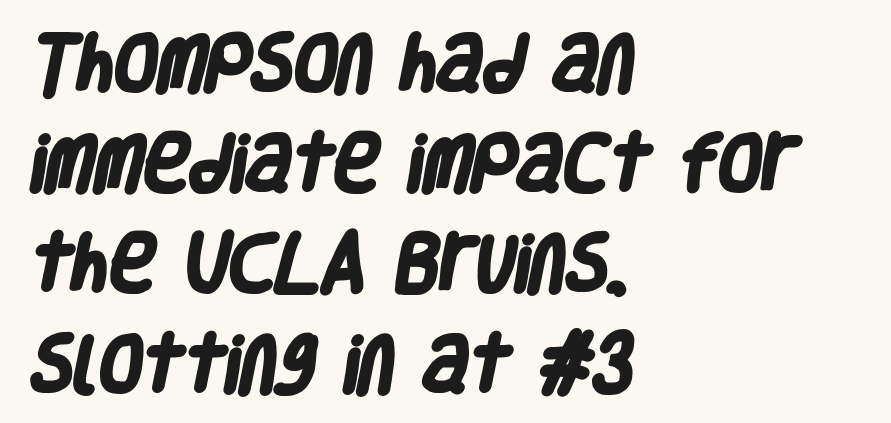
{"serif": "no", "bold": "yes", "weight": "heavy", "width": "condensed", "stroke_contrast": "low", "x_height": "large", "monospaced": "no", "underline": "no", "align": "left", "line_spacing": "normal", "line_spacing_ratio": 1.59, "letter_spacing": "normal", "letter_spacing_em": 0.0, "glyph_px": 63}
